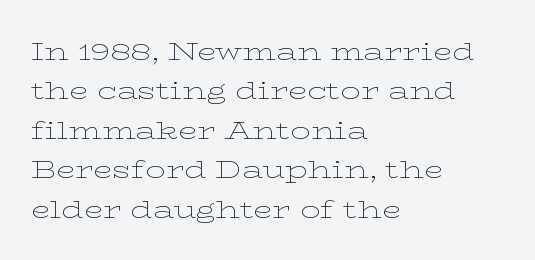
Q: Is the text bold? A: No.
Q: Is the text italic (slanted)? A: No, it is upright.
Q: Is the text underlined? A: No.
Q: How is the paragraph aligned? A: Left-aligned.
Q: Is the spacing between letters normal or unusually wide? A: Normal.
Q: Is the spacing between lines tight, normal or loose? A: Normal.
